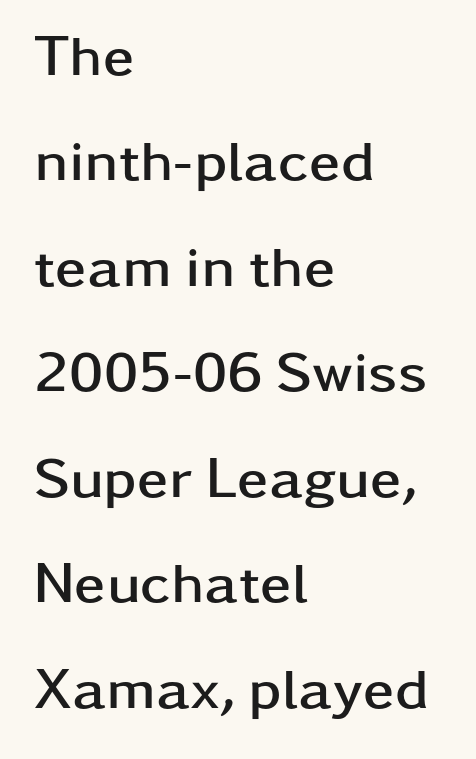
{"serif": "no", "italic": "no", "bold": "yes", "weight": "semibold", "width": "wide", "stroke_contrast": "low", "x_height": "medium", "monospaced": "no", "underline": "no", "align": "left", "line_spacing_ratio": 1.85, "letter_spacing": "normal", "letter_spacing_em": 0.0, "glyph_px": 57}
